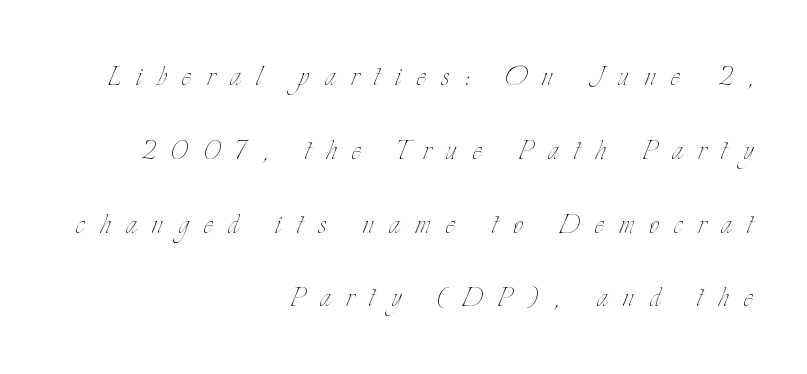
These lines are rendered in a variable-pitch font. Is the letter spacing exaggerated? Yes — the characters are pushed far apart. Type without underlining. The passage is arranged like a letterhead date or caption credit — flush right. Notice the wide empty band between every row — that's loose leading.
